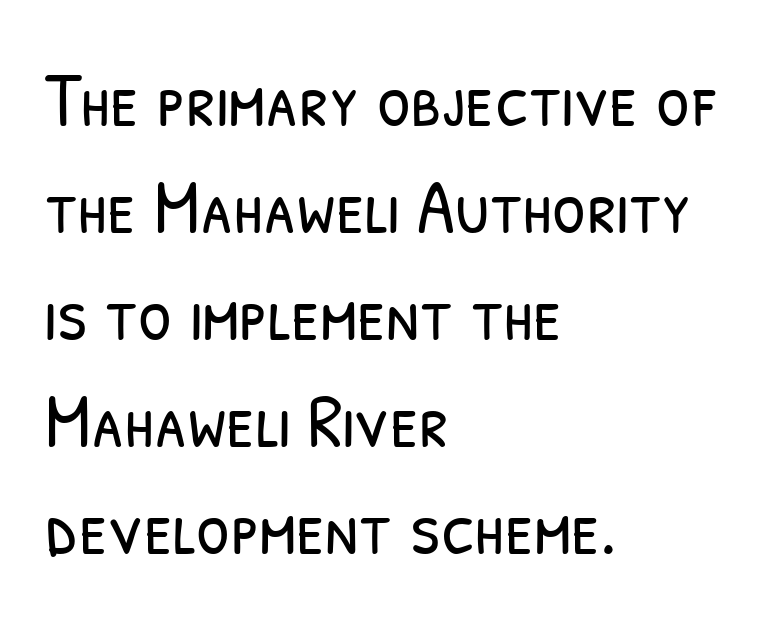
Q: Is the text bold? A: No.
Q: Is the typeface a serif or a sans-serif typeface? A: Sans-serif.
Q: Is the text underlined? A: No.
Q: How is the paragraph aligned? A: Left-aligned.
Q: Is the spacing between letters normal or unusually wide? A: Normal.
Q: Is the spacing between lines tight, normal or loose? A: Normal.
Q: Width (condensed, normal, or wide)? A: Condensed.
Q: Stroke contrast? A: Low.
Q: x-height? A: Medium.
Q: Monospaced? A: No.
